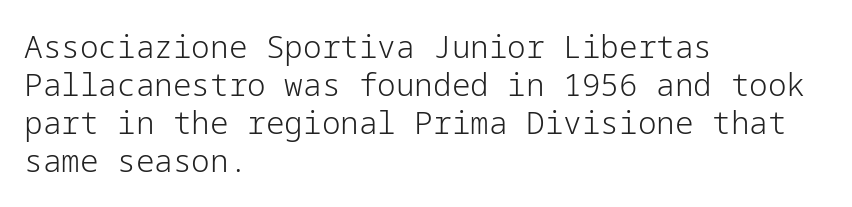
{"serif": "no", "italic": "no", "bold": "no", "weight": "light", "width": "normal", "stroke_contrast": "low", "x_height": "medium", "underline": "no", "align": "left", "line_spacing_ratio": 1.23, "letter_spacing": "normal", "letter_spacing_em": 0.0, "glyph_px": 31}
